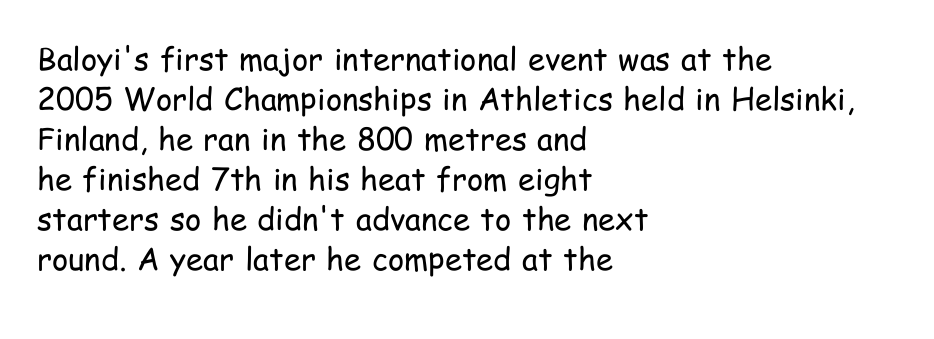
The line-height multiplier appears to be the usual default. Typeset ragged right — the left edge is the straight one. A bare baseline throughout the passage. A typesetter would call this zero additional tracking. The letters advance in unequal steps, a hallmark of proportional type.
